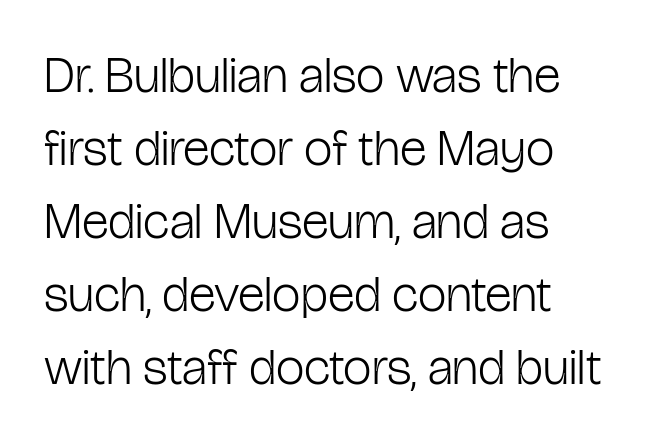
Line beginnings align vertically; line endings do not. You can tell it's not italic because the verticals are truly vertical. Nothing heavy about these letters — not bold at all. Summary of vertical rhythm: regular, with standard interline spacing.
